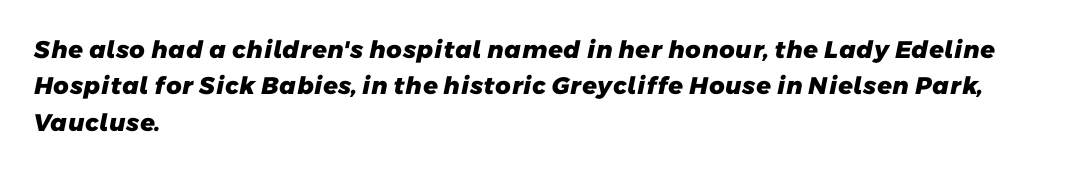
{"bold": "yes", "underline": "no", "align": "left", "line_spacing": "normal", "line_spacing_ratio": 1.52, "letter_spacing": "normal", "letter_spacing_em": 0.0, "glyph_px": 24}
